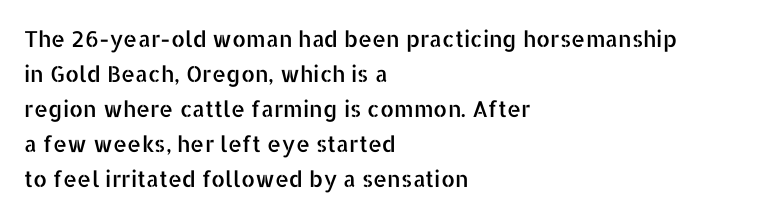
{"italic": "no", "underline": "no", "align": "left", "line_spacing": "normal", "line_spacing_ratio": 1.59, "letter_spacing": "normal", "letter_spacing_em": 0.0, "glyph_px": 22}
